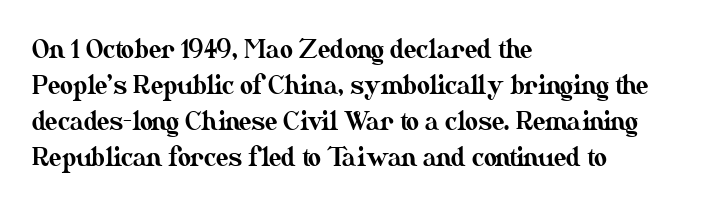
The image shows 25 px text type, upright; set left-aligned, normal line spacing (1.44x), normal letter spacing, not underlined.
